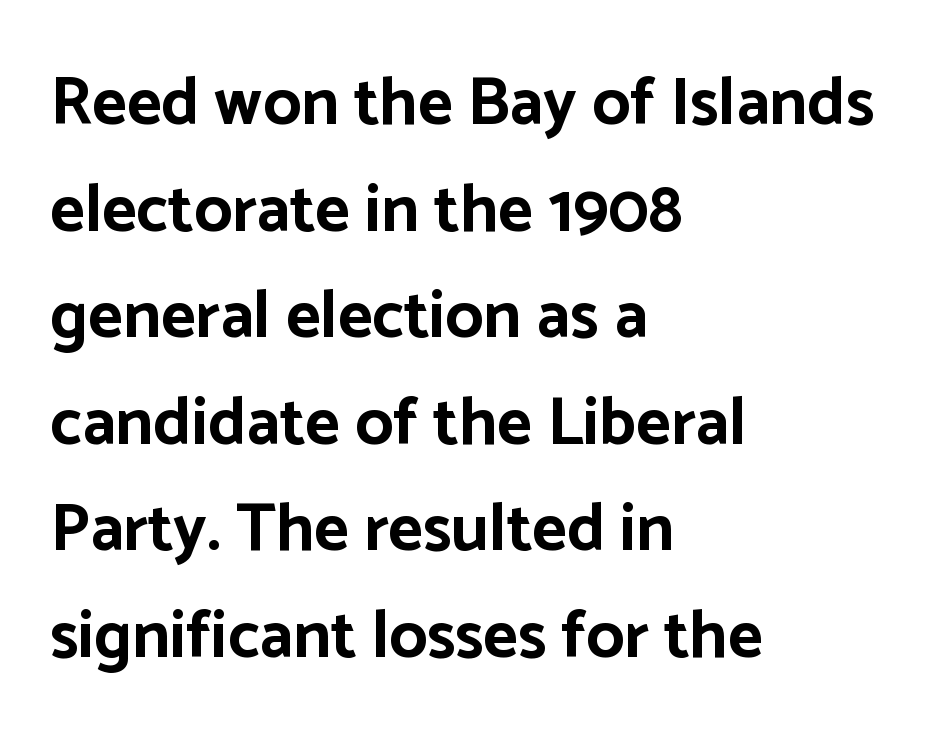
Do the characters align in a grid? No, the font is proportional. The face used here has the dense, thick strokes of a bold. The passage shown stacks its lines at a standard gap. This sample uses an upright cut, with every glyph sitting square on the baseline. Teacher's note: observe the even left margin — that is flush-left alignment.
